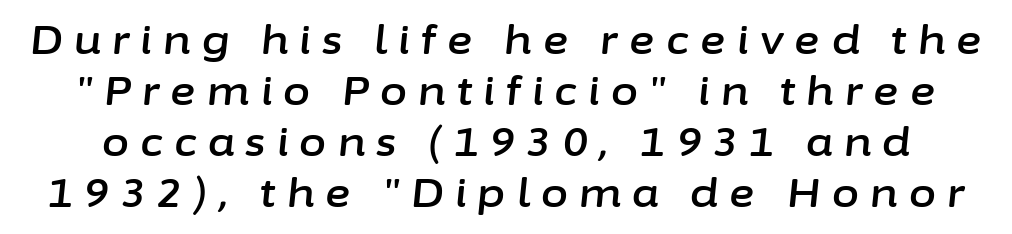
The glyphs look as if they've been sheared to an angle. A typesetter would call this heavily tracked-out type. Beneath every word, the page is bare. Students, observe: this is what conventionally led text looks like.
